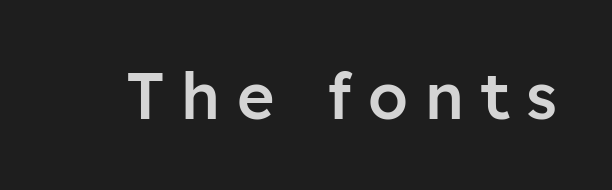
The horizontal fit of the characters is loose and conspicuously gappy. Set as a demibold, roughly 600 on the weight scale. The lettering stays uniformly vertical, giving the passage a roman look. This sample uses a sans-serif face. Looks like regular typesetting: each glyph gets only the width it needs.
